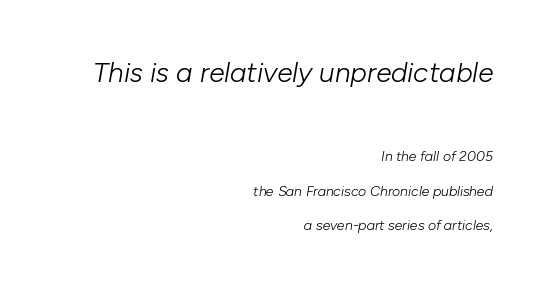
The image shows 28 px light type, italic (leaning right); set right-aligned, loose line spacing (2.48x), normal letter spacing, not underlined; the first (top) block is 2.0x larger; low stroke contrast and a medium x-height.
